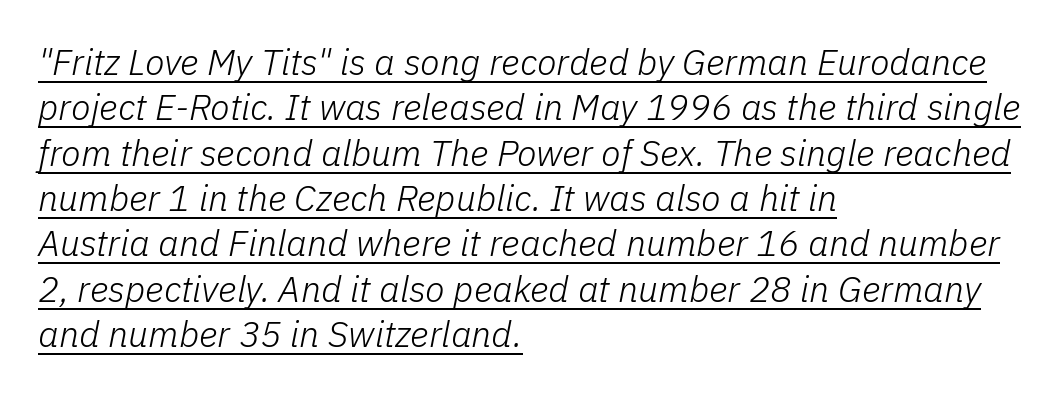
{"italic": "yes", "lean": "right", "slant_degrees": 11, "bold": "no", "weight": "light", "width": "normal", "stroke_contrast": "low", "x_height": "medium", "monospaced": "no", "underline": "yes", "align": "left", "line_spacing": "normal", "line_spacing_ratio": 1.26, "letter_spacing": "normal", "letter_spacing_em": 0.0, "glyph_px": 36}
